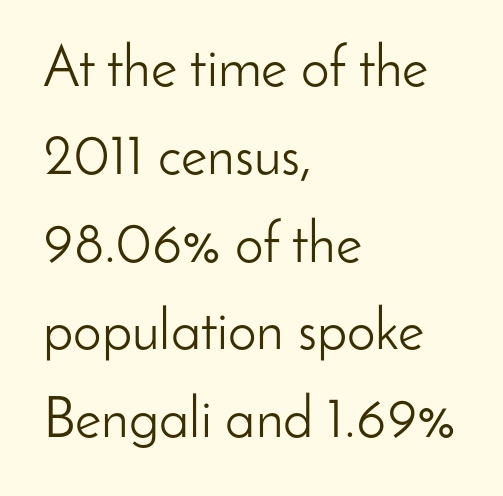
Q: Is the text bold? A: No.
Q: Is the text italic (slanted)? A: No, it is upright.
Q: Is the typeface a serif or a sans-serif typeface? A: Sans-serif.
Q: Is the text underlined? A: No.
Q: How is the paragraph aligned? A: Left-aligned.
Q: Is the spacing between letters normal or unusually wide? A: Normal.
Q: Is the spacing between lines tight, normal or loose? A: Normal.
Q: Width (condensed, normal, or wide)? A: Normal.
Q: Stroke contrast? A: Low.
Q: x-height? A: Small.
Q: Monospaced? A: No.
